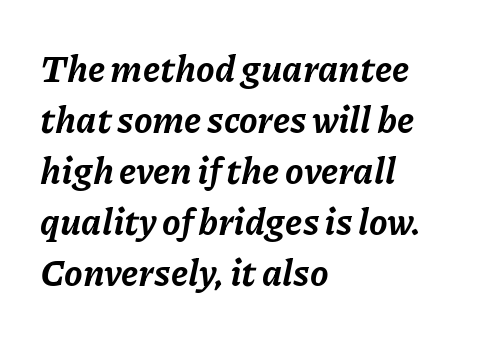
The image shows 37 px bold type, italic (leaning right); set left-aligned, normal line spacing (1.38x), normal letter spacing, not underlined; low stroke contrast and a medium x-height.
